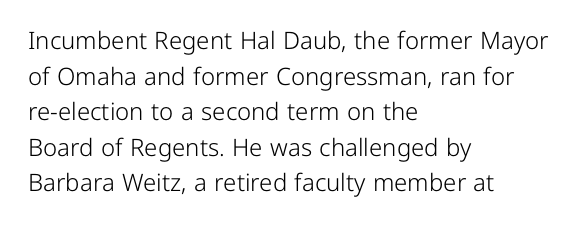
Q: Is the text bold? A: No.
Q: Is the text italic (slanted)? A: No, it is upright.
Q: Is the text underlined? A: No.
Q: How is the paragraph aligned? A: Left-aligned.
Q: Is the spacing between letters normal or unusually wide? A: Normal.
Q: Is the spacing between lines tight, normal or loose? A: Normal.
